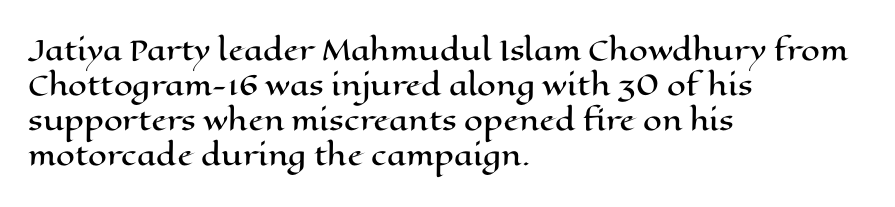
The image shows 27 px text type, upright; set left-aligned, normal line spacing (1.3x), normal letter spacing, not underlined.
